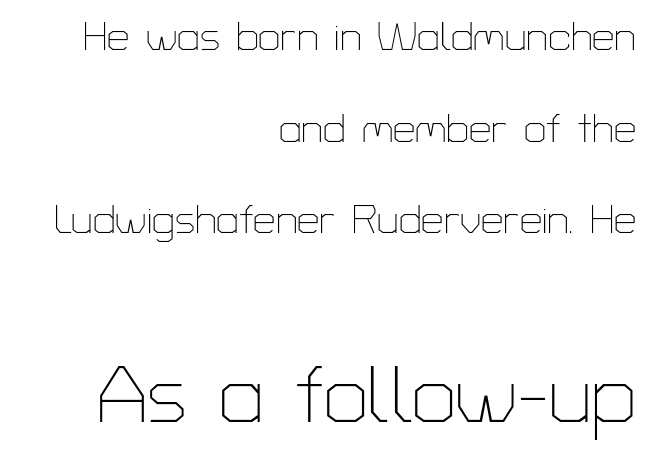
Character widths vary here, with narrow letters taking less room than wide ones. Reading down the block, your eye finds every line finishing at a fixed right position. Character size in the trailing block exceeds that of the leading block. Has an underline been added? It has not. The characters display no serif detailing; their extremities are plain. The font is comparable to plain body text, perhaps lighter.
